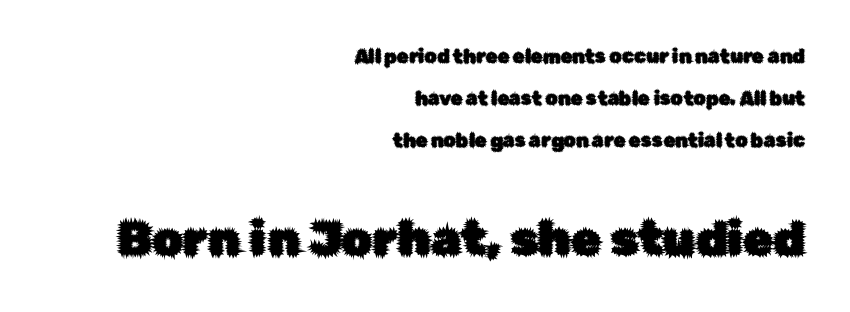
{"serif": "no", "italic": "no", "width": "normal", "stroke_contrast": "low", "x_height": "medium", "monospaced": "no", "underline": "no", "align": "right", "line_spacing": "loose", "line_spacing_ratio": 2.22, "letter_spacing": "normal", "letter_spacing_em": 0.0, "larger_block": "second", "size_ratio": 2.53, "glyph_px": 48}
